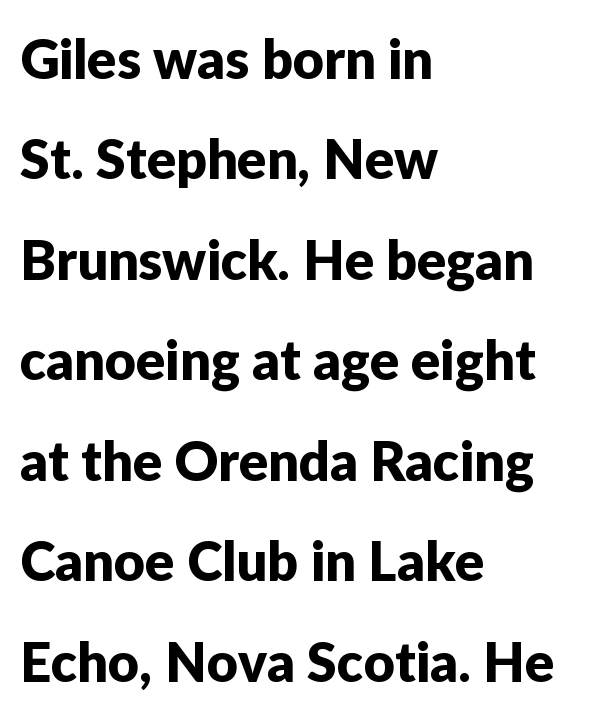
Does extra space separate the letters? No, they use regular spacing. The font's upright variant was chosen for this text. The baseline area is clear. Nothing sits at the stroke ends, so this counts as sans-serif. If you drew a ruler down the left edge, every line would touch it.
